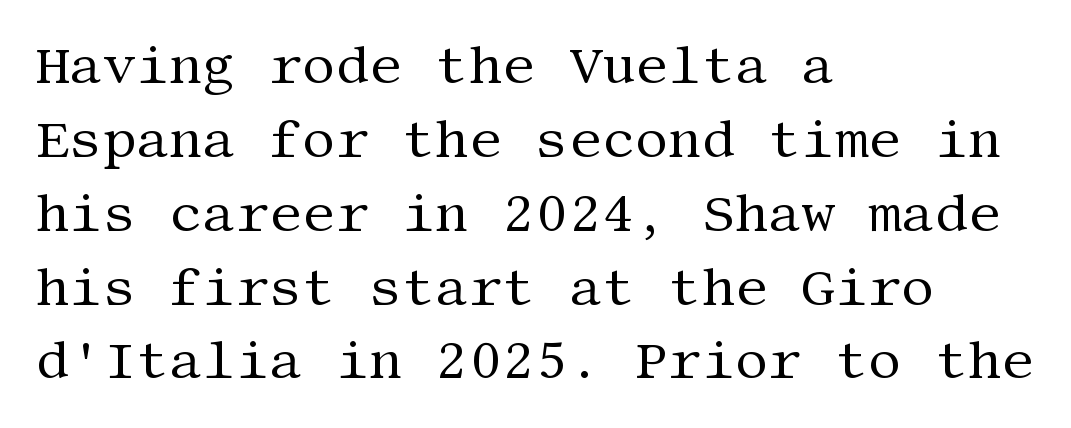
{"serif": "yes", "italic": "no", "bold": "no", "weight": "regular", "width": "normal", "stroke_contrast": "medium", "x_height": "large", "underline": "no", "align": "left", "line_spacing": "normal", "line_spacing_ratio": 1.42, "letter_spacing": "normal", "letter_spacing_em": 0.0, "glyph_px": 52}
